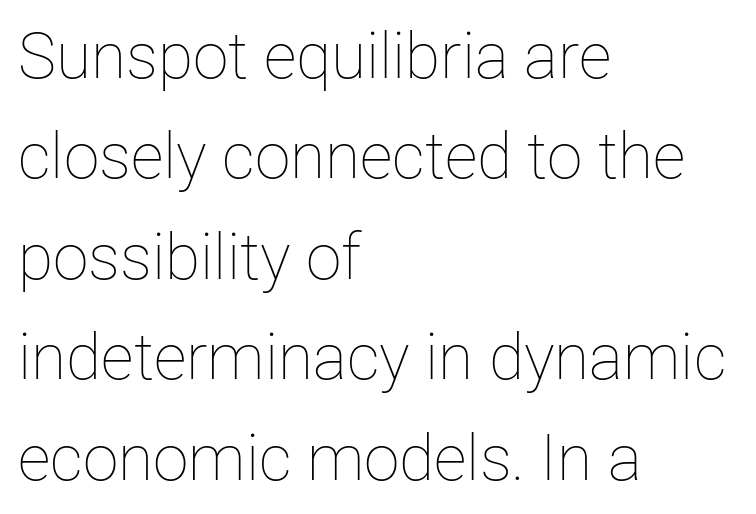
The lines sit at an ordinary, default distance from one another. The text block is weighted toward the left margin, trailing off unevenly rightward. The type sits square on the baseline with zero lean. Character widths vary here, with narrow letters taking less room than wide ones. Words appear dense and cohesive because spacing is normal. Quick note: underline off.
